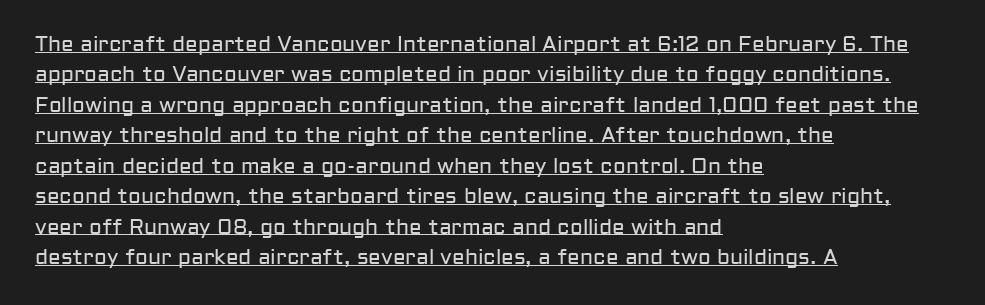
Q: Is the text bold? A: No.
Q: Is the text italic (slanted)? A: No, it is upright.
Q: Is the text underlined? A: Yes.
Q: How is the paragraph aligned? A: Left-aligned.
Q: Is the spacing between letters normal or unusually wide? A: Normal.
Q: Is the spacing between lines tight, normal or loose? A: Normal.
